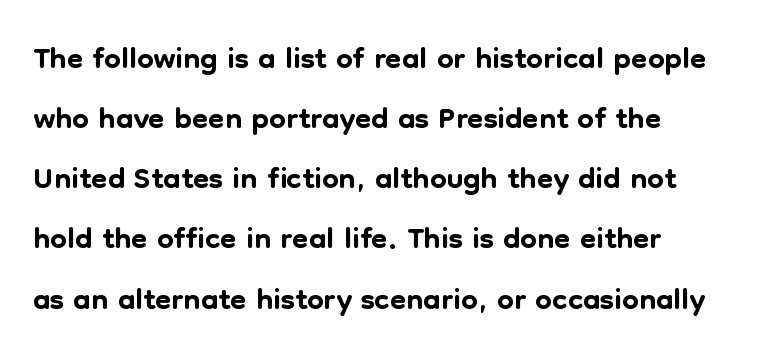
The rows are spaced the way most documents space them. Are there feet on the stems? There aren't — it's a sans. Glyph-to-glyph distance matches everyday printed text. Here the designer chose a conventional face with non-uniform glyph widths.
